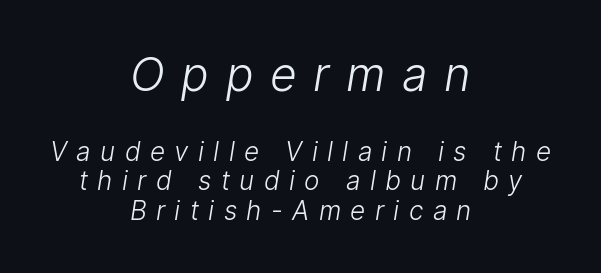
Q: Is the text bold? A: No.
Q: Is the typeface a serif or a sans-serif typeface? A: Sans-serif.
Q: Is the text underlined? A: No.
Q: How is the paragraph aligned? A: Centered.
Q: Is the spacing between letters normal or unusually wide? A: Unusually wide.
Q: Is the spacing between lines tight, normal or loose? A: Tight.
Q: Which block of text is set in a larger size, the first (top) or the second (bottom)? A: The first (top) one.
Q: Width (condensed, normal, or wide)? A: Normal.
Q: Stroke contrast? A: Low.
Q: x-height? A: Medium.
Q: Monospaced? A: No.
